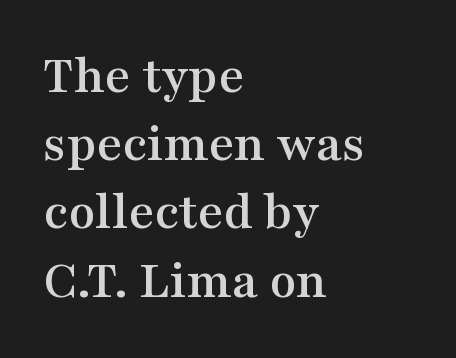
{"serif": "yes", "italic": "no", "width": "wide", "stroke_contrast": "medium", "x_height": "medium", "monospaced": "no", "underline": "no", "align": "left", "line_spacing_ratio": 1.24, "letter_spacing": "normal", "letter_spacing_em": 0.0, "glyph_px": 55}
